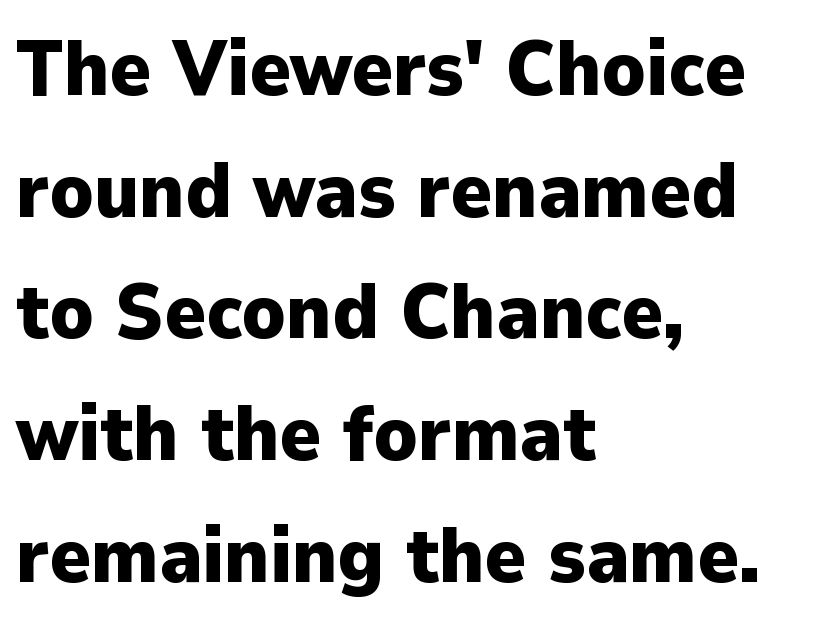
Q: Is the text bold? A: Yes.
Q: Is the text italic (slanted)? A: No, it is upright.
Q: Is the typeface a serif or a sans-serif typeface? A: Sans-serif.
Q: Is the text underlined? A: No.
Q: How is the paragraph aligned? A: Left-aligned.
Q: Is the spacing between letters normal or unusually wide? A: Normal.
Q: Is the spacing between lines tight, normal or loose? A: Normal.
Q: Width (condensed, normal, or wide)? A: Normal.
Q: Stroke contrast? A: Low.
Q: x-height? A: Medium.
Q: Monospaced? A: No.
